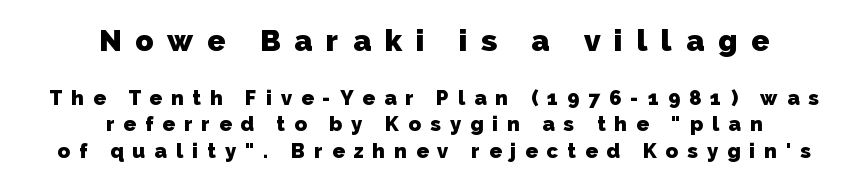
Q: Is the text bold? A: Yes.
Q: Is the typeface a serif or a sans-serif typeface? A: Sans-serif.
Q: Is the text underlined? A: No.
Q: How is the paragraph aligned? A: Centered.
Q: Is the spacing between letters normal or unusually wide? A: Unusually wide.
Q: Is the spacing between lines tight, normal or loose? A: Normal.
Q: Which block of text is set in a larger size, the first (top) or the second (bottom)? A: The first (top) one.
Q: Width (condensed, normal, or wide)? A: Normal.
Q: Stroke contrast? A: Low.
Q: x-height? A: Medium.
Q: Monospaced? A: No.
